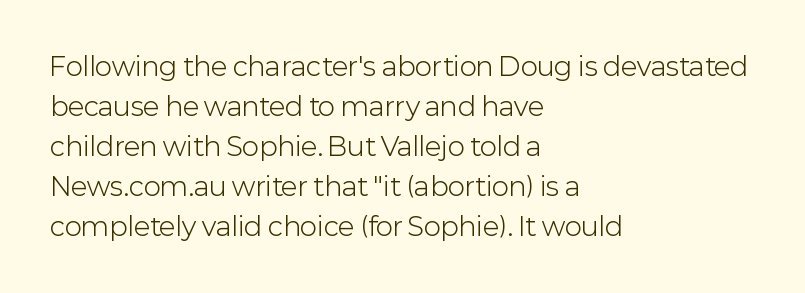
Q: Is the text bold? A: No.
Q: Is the text italic (slanted)? A: No, it is upright.
Q: Is the text underlined? A: No.
Q: How is the paragraph aligned? A: Left-aligned.
Q: Is the spacing between letters normal or unusually wide? A: Normal.
Q: Is the spacing between lines tight, normal or loose? A: Normal.
